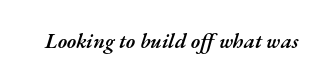
Q: Is the text bold? A: Semi-bold.
Q: Is the text italic (slanted)? A: Yes, it leans right by about 17 degrees.
Q: Is the text underlined? A: No.
Q: Is the spacing between letters normal or unusually wide? A: Normal.
